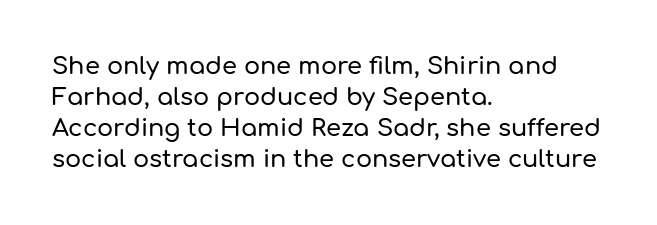
The image shows 24 px text type, upright; set left-aligned, normal line spacing (1.29x), normal letter spacing, not underlined.
